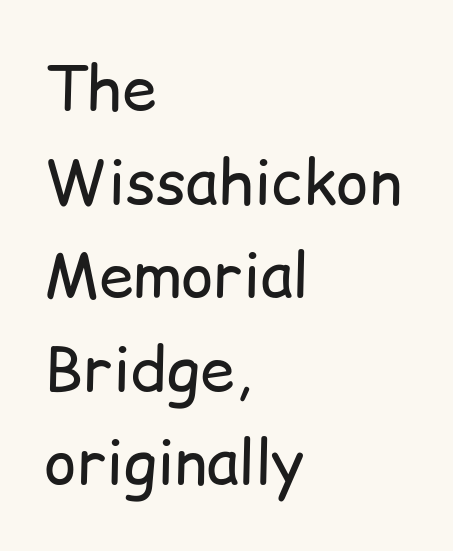
A typesetter would label this face a sans. The string is rendered with underlining switched off. Notice how descenders clear the ascenders below comfortably — that's standard leading. Ascenders rise straight up at ninety degrees. The horizontal fit of the characters is conventional and even.
